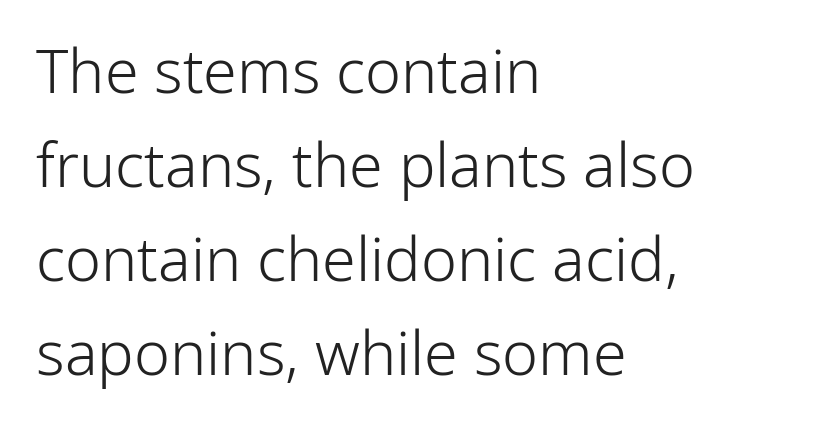
Q: Is the text bold? A: No.
Q: Is the text italic (slanted)? A: No, it is upright.
Q: Is the typeface a serif or a sans-serif typeface? A: Sans-serif.
Q: Is the text underlined? A: No.
Q: How is the paragraph aligned? A: Left-aligned.
Q: Is the spacing between letters normal or unusually wide? A: Normal.
Q: Is the spacing between lines tight, normal or loose? A: Normal.
Q: Width (condensed, normal, or wide)? A: Normal.
Q: Stroke contrast? A: Low.
Q: x-height? A: Medium.
Q: Monospaced? A: No.
